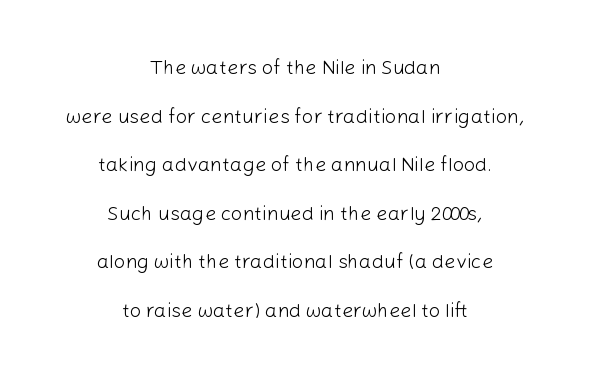
Airy leading. Spacing between characters is what you'd get straight out of the box. The words here are not underlined. A centered setting, common on invitations and titles, is used for this passage. Tall strokes in this sample are plumb rather than angled. No extra ink here — the face is not bold.
